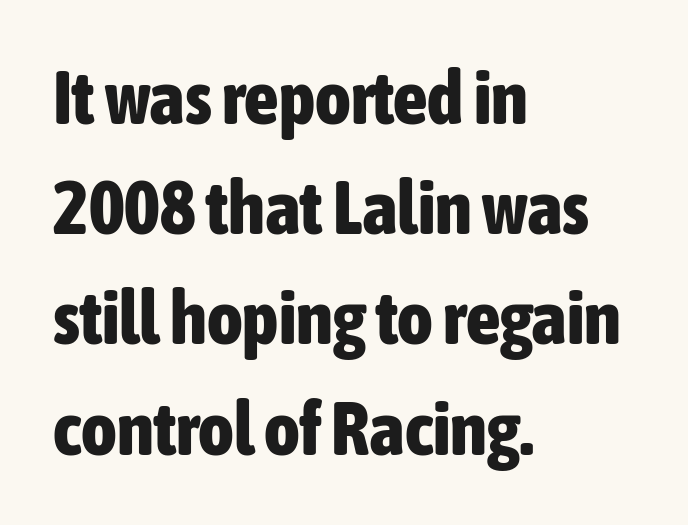
The image shows 76 px bold, condensed sans-serif type, upright; set left-aligned, normal line spacing (1.45x), normal letter spacing, not underlined; low stroke contrast and a medium x-height.
